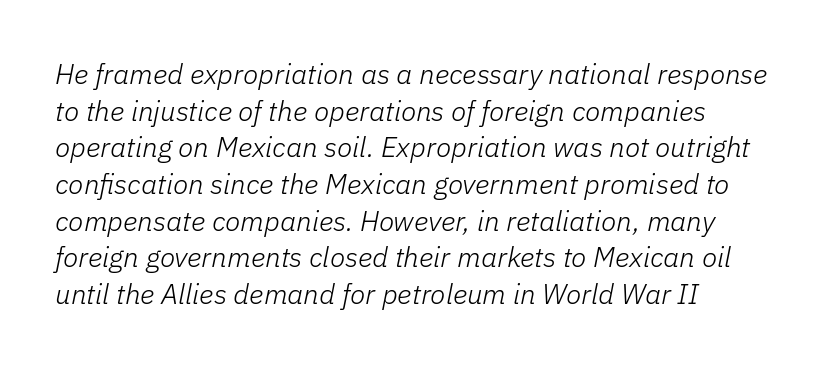
{"italic": "yes", "lean": "right", "slant_degrees": 11, "bold": "no", "weight": "light", "width": "normal", "stroke_contrast": "low", "x_height": "medium", "monospaced": "no", "underline": "no", "align": "left", "line_spacing": "normal", "line_spacing_ratio": 1.31, "letter_spacing": "normal", "letter_spacing_em": 0.0, "glyph_px": 28}
